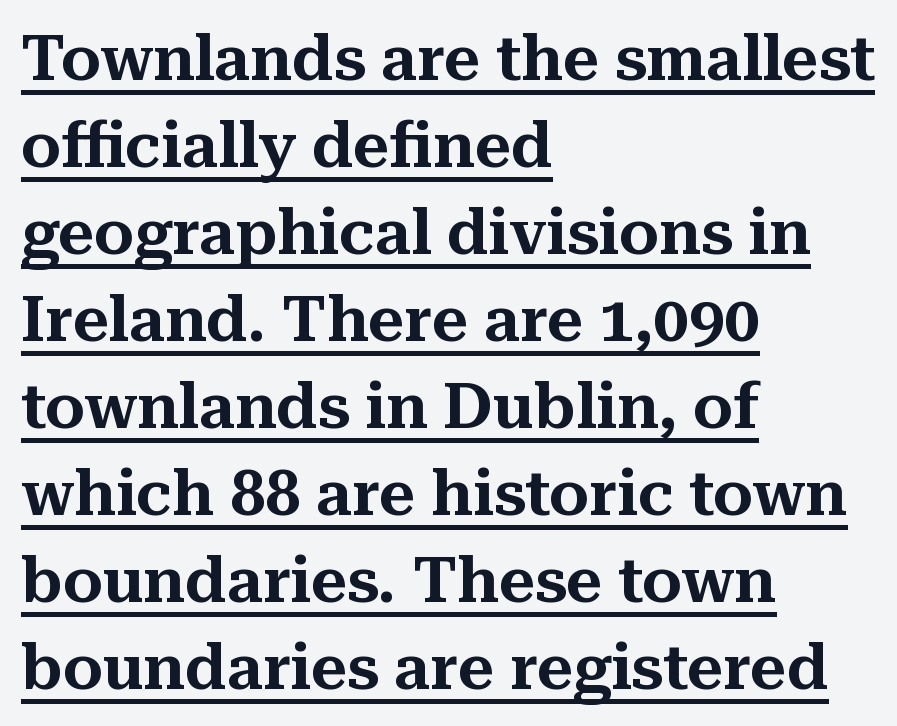
Notice how descenders clear the ascenders below comfortably — that's standard leading. No extra tracking has been applied to these lines. Line starts are locked; line ends wander. The text was rendered using a seriffed face with decorative stroke endings. Character widths vary here, with narrow letters taking less room than wide ones.
